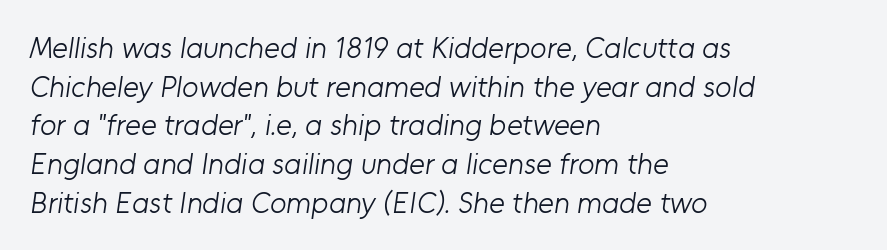
{"serif": "no", "bold": "no", "weight": "light", "width": "normal", "stroke_contrast": "low", "x_height": "medium", "monospaced": "no", "underline": "no", "align": "left", "line_spacing": "normal", "line_spacing_ratio": 1.29, "letter_spacing": "normal", "letter_spacing_em": 0.0, "glyph_px": 30}
